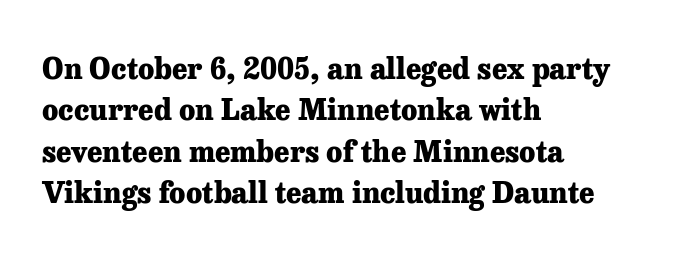
The image shows 29 px heavy serif type, upright; set left-aligned, normal line spacing (1.43x), normal letter spacing, not underlined; low stroke contrast and a medium x-height.
